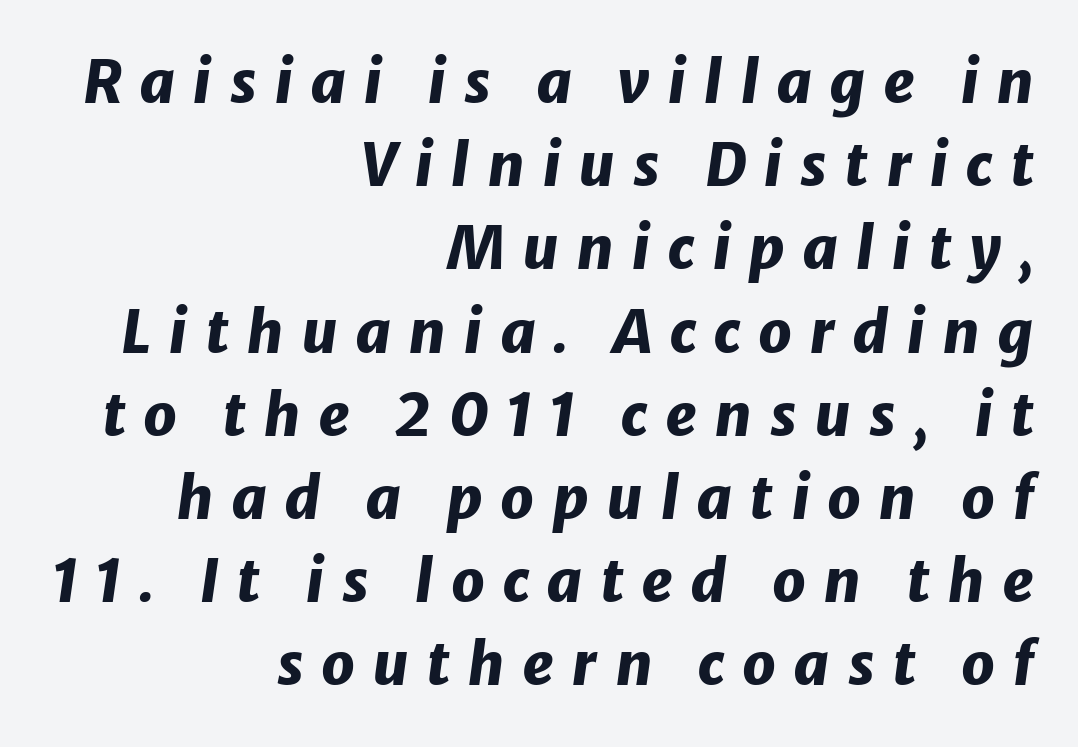
Loose tracking; the words dissolve into strings of separated letters. Underlining? Definitely not there. The designer left line spacing at the default. Bold? Absolutely — the strokes are thick and heavy. Would a proofreader flag this as italicized? Yes.
